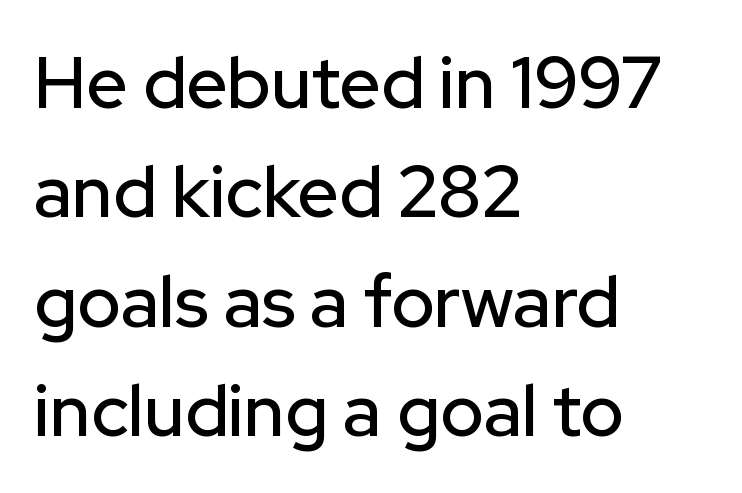
Q: Is the text italic (slanted)? A: No, it is upright.
Q: Is the typeface a serif or a sans-serif typeface? A: Sans-serif.
Q: Is the text underlined? A: No.
Q: How is the paragraph aligned? A: Left-aligned.
Q: Is the spacing between letters normal or unusually wide? A: Normal.
Q: Is the spacing between lines tight, normal or loose? A: Normal.
Q: Width (condensed, normal, or wide)? A: Normal.
Q: Stroke contrast? A: Low.
Q: x-height? A: Medium.
Q: Monospaced? A: No.
